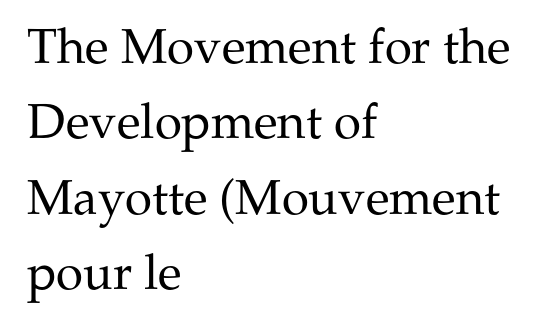
Spacing verdict: proportional, widths tailored to each character. Students, observe: this is what conventionally led text looks like. Only glyphs here, with clear space below each row. The paragraph shown leans on its left margin.
